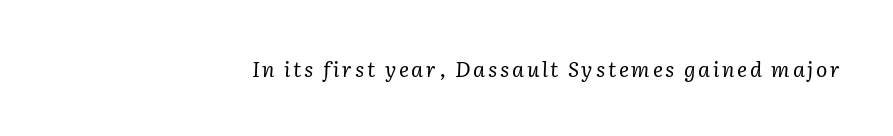
Q: Is the text bold? A: No.
Q: Is the text italic (slanted)? A: Yes, it leans right by about 2 degrees.
Q: Is the text underlined? A: No.
Q: How is the paragraph aligned? A: Right-aligned.
